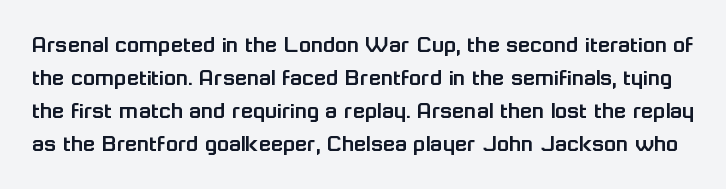
{"italic": "no", "underline": "no", "line_spacing": "normal", "line_spacing_ratio": 1.32, "letter_spacing": "normal", "letter_spacing_em": 0.0, "glyph_px": 25}
